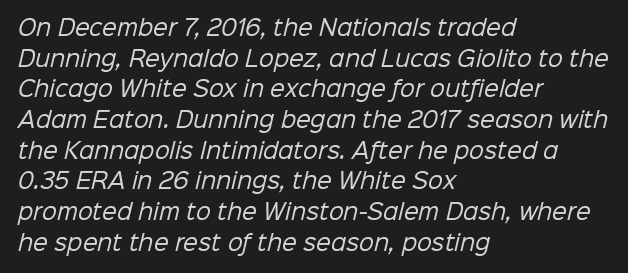
Is this a heavy cut? Hardly; it is regular or lighter. Type without underlining. Evenly set lines give the paragraph a standard silhouette. In CSS terms this would be text-align: left.
